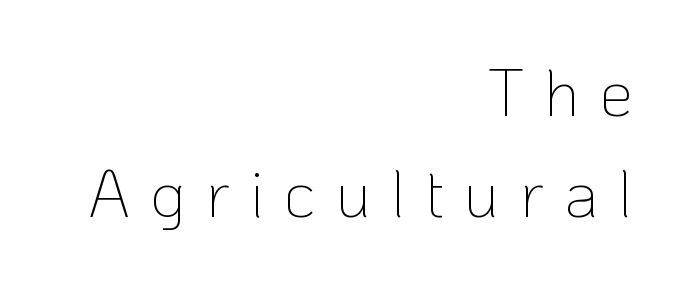
The image shows 66 px thin sans-serif type, upright; set right-aligned, normal line spacing (1.53x), unusually wide letter spacing (+0.3 em), not underlined; low stroke contrast and a medium x-height.
